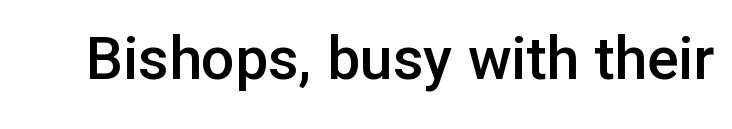
Q: Is the text bold? A: Semi-bold.
Q: Is the text italic (slanted)? A: No, it is upright.
Q: Is the typeface a serif or a sans-serif typeface? A: Sans-serif.
Q: Is the text underlined? A: No.
Q: Is the spacing between letters normal or unusually wide? A: Normal.
Q: Width (condensed, normal, or wide)? A: Normal.
Q: Stroke contrast? A: Low.
Q: x-height? A: Medium.
Q: Monospaced? A: No.
